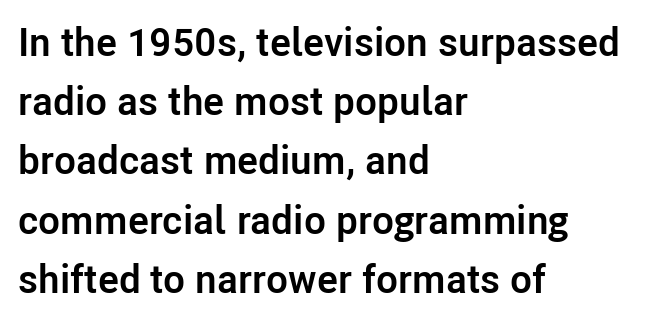
{"serif": "no", "italic": "no", "bold": "yes", "weight": "semibold", "width": "normal", "stroke_contrast": "low", "x_height": "medium", "monospaced": "no", "underline": "no", "align": "left", "line_spacing": "normal", "line_spacing_ratio": 1.48, "letter_spacing": "normal", "letter_spacing_em": 0.0, "glyph_px": 40}
